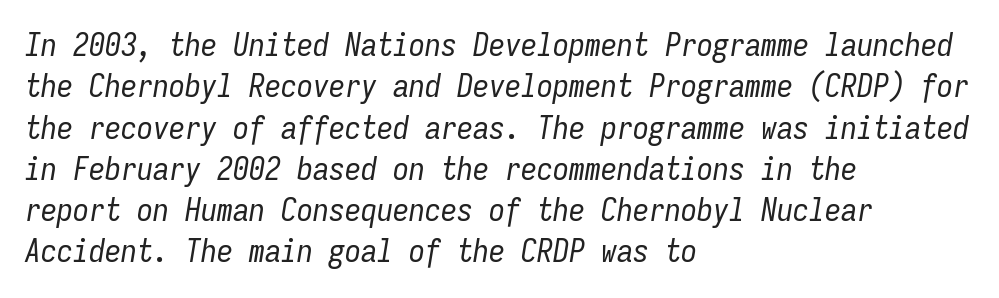
Characters are canted at an angle relative to the baseline's perpendicular. Each line starts at the same left margin while the right side varies. The rendering uses typewriter-style spacing with identical character cells. Summary of weight: not heavy and not bold. Spacing between characters is what you'd get straight out of the box. The string is rendered with underlining switched off.
